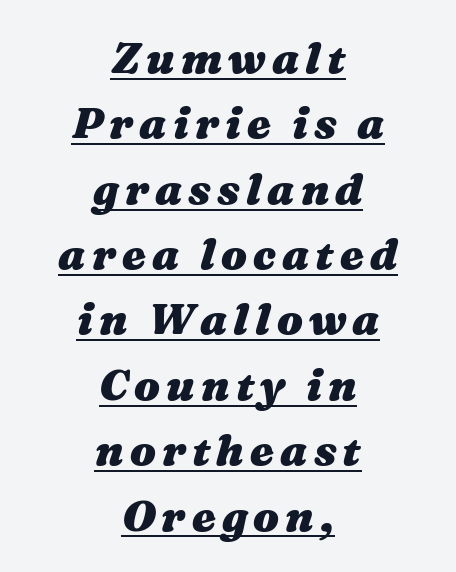
{"italic": "yes", "lean": "right", "slant_degrees": 16, "bold": "yes", "weight": "heavy", "width": "wide", "stroke_contrast": "medium", "x_height": "medium", "monospaced": "no", "underline": "yes", "align": "center", "line_spacing": "normal", "line_spacing_ratio": 1.52, "glyph_px": 43}
